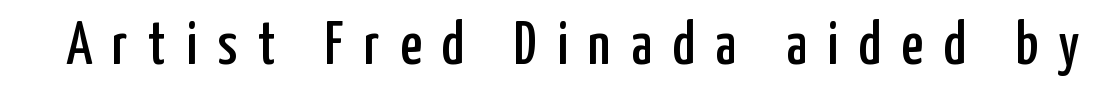
Q: Is the text italic (slanted)? A: No, it is upright.
Q: Is the typeface a serif or a sans-serif typeface? A: Sans-serif.
Q: Is the text underlined? A: No.
Q: Is the spacing between letters normal or unusually wide? A: Unusually wide.
Q: Width (condensed, normal, or wide)? A: Condensed.
Q: Stroke contrast? A: Low.
Q: x-height? A: Medium.
Q: Monospaced? A: No.
